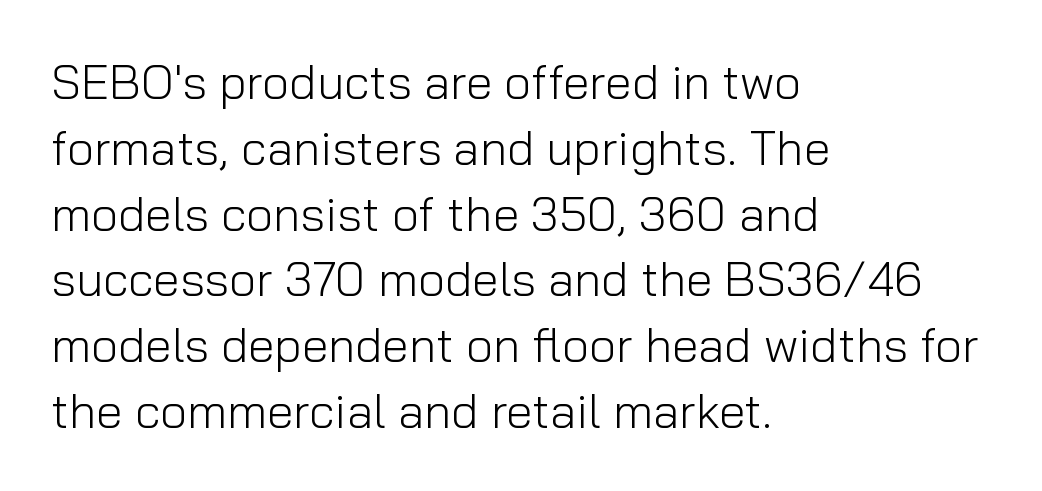
Line beginnings align vertically; line endings do not. The passage shown has conventional tracking throughout. Font category for this specimen: sans-serif. The typography opts for an upright posture over an oblique one.
